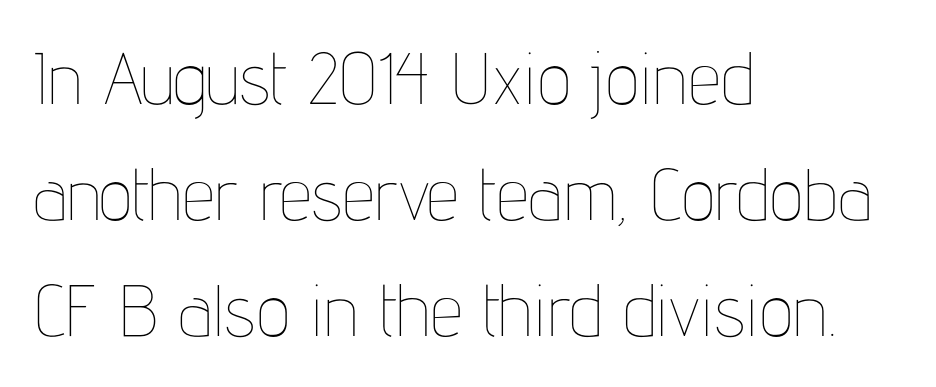
The image shows 73 px thin, condensed type, upright; set left-aligned, normal line spacing (1.59x), normal letter spacing, not underlined; low stroke contrast and a medium x-height.
